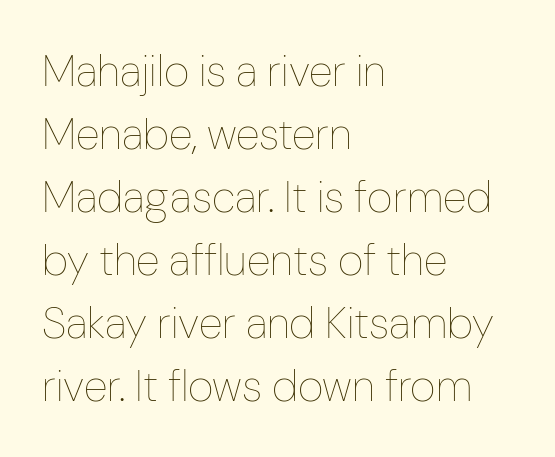
Q: Is the text bold? A: No.
Q: Is the text italic (slanted)? A: No, it is upright.
Q: Is the text underlined? A: No.
Q: How is the paragraph aligned? A: Left-aligned.
Q: Is the spacing between letters normal or unusually wide? A: Normal.
Q: Is the spacing between lines tight, normal or loose? A: Normal.
Q: Width (condensed, normal, or wide)? A: Condensed.
Q: Stroke contrast? A: Low.
Q: x-height? A: Medium.
Q: Monospaced? A: No.
